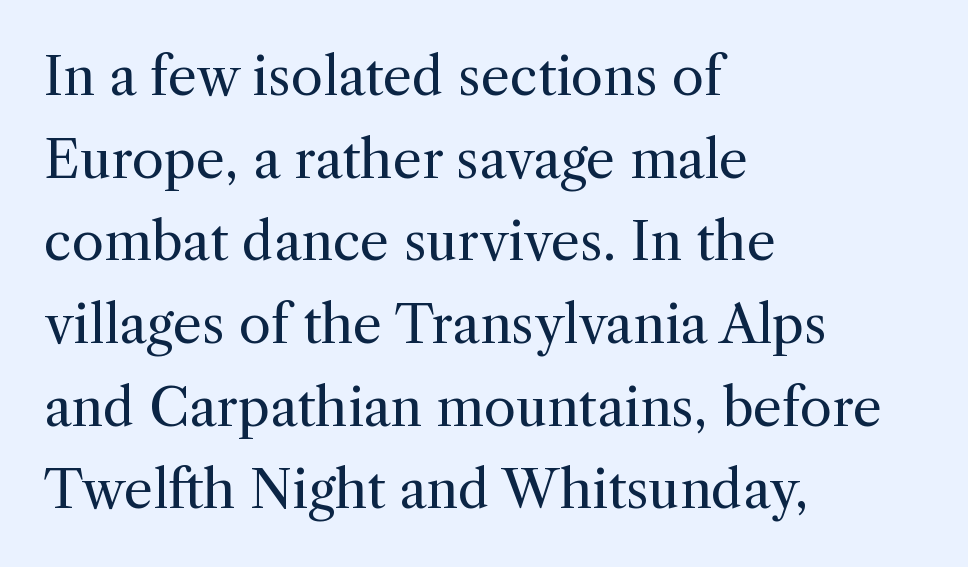
Q: Is the text bold? A: No.
Q: Is the text italic (slanted)? A: No, it is upright.
Q: Is the typeface a serif or a sans-serif typeface? A: Serif.
Q: Is the text underlined? A: No.
Q: How is the paragraph aligned? A: Left-aligned.
Q: Is the spacing between letters normal or unusually wide? A: Normal.
Q: Is the spacing between lines tight, normal or loose? A: Normal.
Q: Width (condensed, normal, or wide)? A: Normal.
Q: x-height? A: Medium.
Q: Monospaced? A: No.
